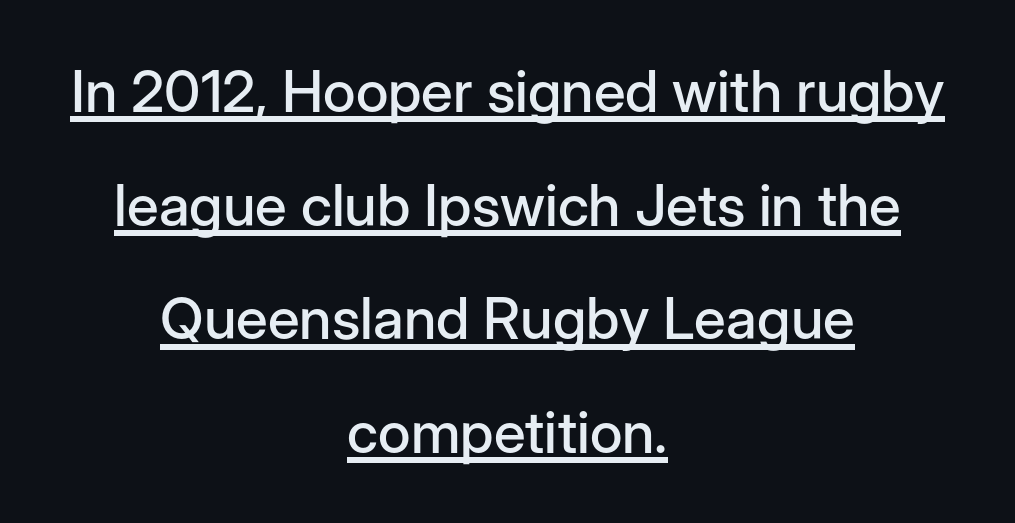
The image shows 58 px sans-serif type, upright; set centered, loose line spacing (1.96x), normal letter spacing, underlined; low stroke contrast and a medium x-height.
